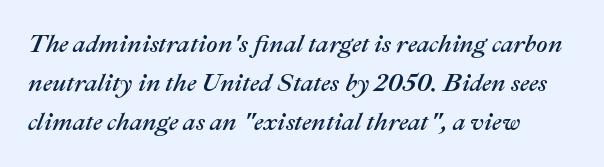
The glyphs look as if they've been sheared to an angle. Plain, unruled lines of type. Leftover space on each line is placed entirely after the last word. Is the letter spacing exaggerated? No — it looks like the ordinary default. The leading is moderate, giving the passage an even texture.
